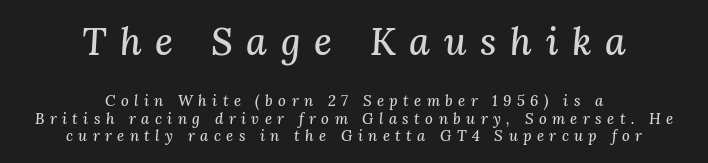
Q: Is the text italic (slanted)? A: Yes, it leans right by about 3 degrees.
Q: Is the typeface a serif or a sans-serif typeface? A: Serif.
Q: Is the text underlined? A: No.
Q: How is the paragraph aligned? A: Centered.
Q: Is the spacing between letters normal or unusually wide? A: Unusually wide.
Q: Which block of text is set in a larger size, the first (top) or the second (bottom)? A: The first (top) one.
Q: Width (condensed, normal, or wide)? A: Normal.
Q: Stroke contrast? A: Medium.
Q: x-height? A: Medium.
Q: Monospaced? A: No.
